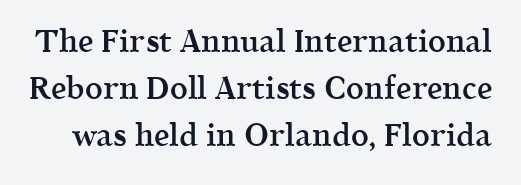
Q: Is the text bold? A: Semi-bold.
Q: Is the text italic (slanted)? A: No, it is upright.
Q: Is the typeface a serif or a sans-serif typeface? A: Serif.
Q: Is the text underlined? A: No.
Q: Is the spacing between letters normal or unusually wide? A: Normal.
Q: Is the spacing between lines tight, normal or loose? A: Normal.
Q: Width (condensed, normal, or wide)? A: Normal.
Q: x-height? A: Medium.
Q: Monospaced? A: No.
